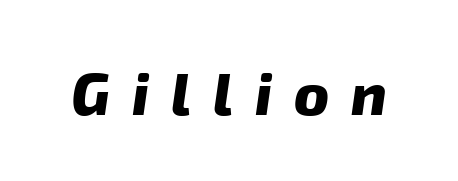
Q: Is the text bold? A: Yes.
Q: Is the typeface a serif or a sans-serif typeface? A: Sans-serif.
Q: Is the text underlined? A: No.
Q: Is the spacing between letters normal or unusually wide? A: Unusually wide.
Q: Width (condensed, normal, or wide)? A: Normal.
Q: Stroke contrast? A: Low.
Q: x-height? A: Medium.
Q: Monospaced? A: No.
